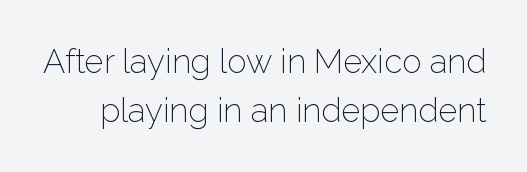
Q: Is the text bold? A: No.
Q: Is the text italic (slanted)? A: No, it is upright.
Q: Is the typeface a serif or a sans-serif typeface? A: Sans-serif.
Q: Is the text underlined? A: No.
Q: Is the spacing between letters normal or unusually wide? A: Normal.
Q: Is the spacing between lines tight, normal or loose? A: Normal.
Q: Width (condensed, normal, or wide)? A: Normal.
Q: Stroke contrast? A: Low.
Q: x-height? A: Medium.
Q: Monospaced? A: No.
